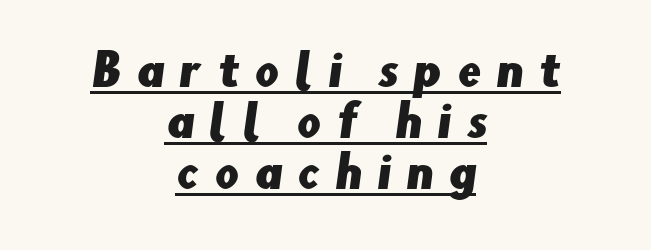
Q: Is the typeface a serif or a sans-serif typeface? A: Sans-serif.
Q: Is the text underlined? A: Yes.
Q: How is the paragraph aligned? A: Centered.
Q: Is the spacing between letters normal or unusually wide? A: Unusually wide.
Q: Width (condensed, normal, or wide)? A: Normal.
Q: Stroke contrast? A: Low.
Q: x-height? A: Small.
Q: Monospaced? A: No.
